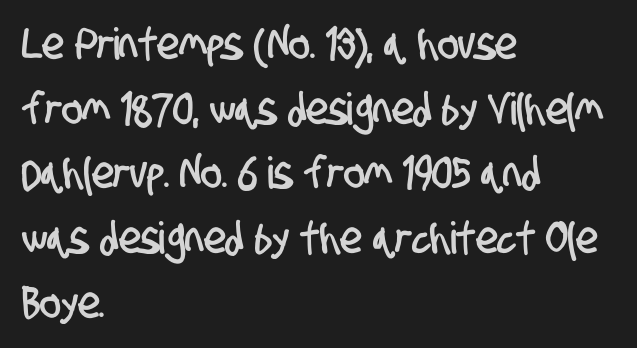
The image shows 44 px condensed sans-serif type; set left-aligned, normal line spacing (1.47x), normal letter spacing, not underlined; low stroke contrast and a large x-height.
